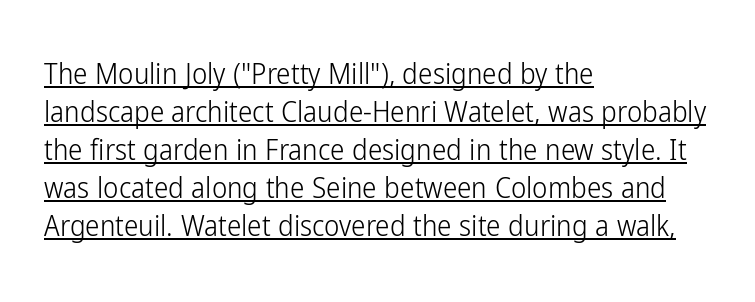
Heft: none added — not bold. The horizontal fit of the characters is conventional and even. The words here are underlined. Line spacing here is normal.
